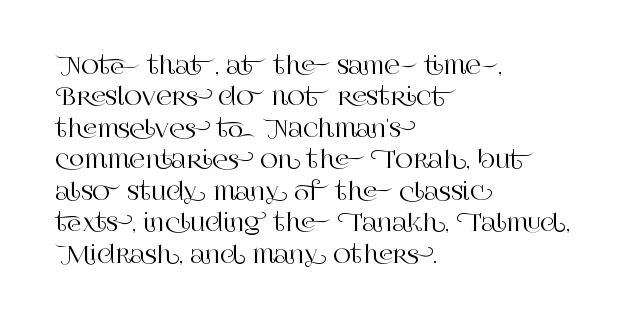
The image shows 24 px text type, upright; set left-aligned, normal line spacing (1.31x), normal letter spacing, not underlined.
